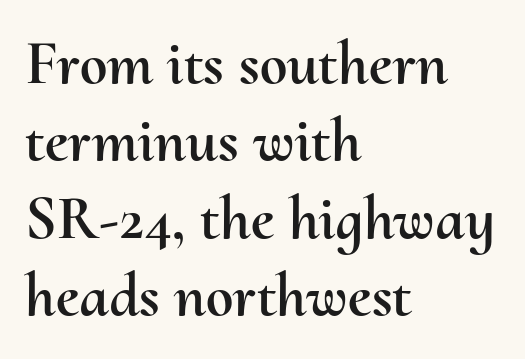
{"italic": "no", "width": "normal", "stroke_contrast": "medium", "x_height": "small", "monospaced": "no", "underline": "no", "align": "left", "line_spacing": "normal", "line_spacing_ratio": 1.25, "letter_spacing": "normal", "letter_spacing_em": 0.0, "glyph_px": 62}
